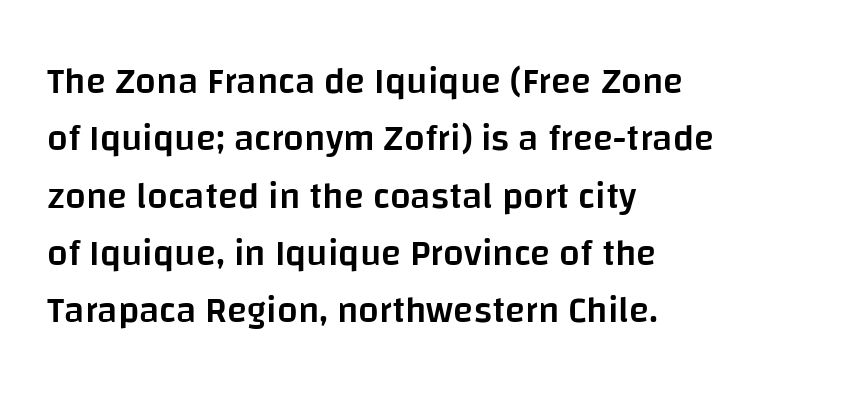
Q: Is the text bold? A: Semi-bold.
Q: Is the text italic (slanted)? A: No, it is upright.
Q: Is the typeface a serif or a sans-serif typeface? A: Sans-serif.
Q: Is the text underlined? A: No.
Q: How is the paragraph aligned? A: Left-aligned.
Q: Is the spacing between letters normal or unusually wide? A: Normal.
Q: Is the spacing between lines tight, normal or loose? A: Normal.
Q: Width (condensed, normal, or wide)? A: Normal.
Q: Stroke contrast? A: Low.
Q: x-height? A: Large.
Q: Monospaced? A: No.
